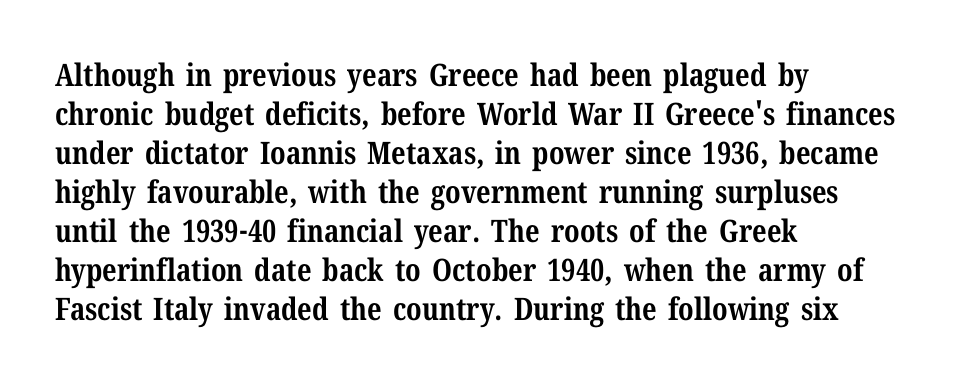
The image shows 31 px bold serif type, upright; set left-aligned, normal line spacing (1.26x), normal letter spacing, not underlined; medium stroke contrast and a medium x-height.
